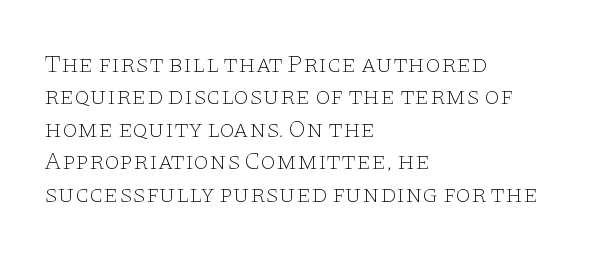
Q: Is the text bold? A: No.
Q: Is the text italic (slanted)? A: No, it is upright.
Q: Is the text underlined? A: No.
Q: How is the paragraph aligned? A: Left-aligned.
Q: Is the spacing between letters normal or unusually wide? A: Normal.
Q: Is the spacing between lines tight, normal or loose? A: Normal.
